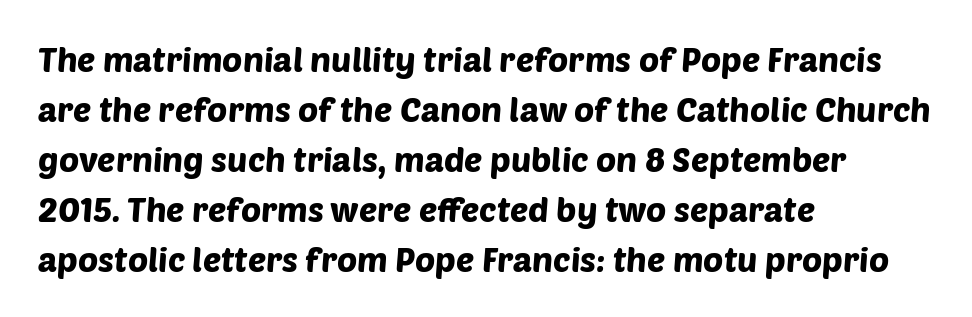
Does the copy run flush right? No — it runs flush left. Looks like regular typesetting: each glyph gets only the width it needs. The glyphs in this specimen are sans serif. Descenders are the only things crossing below the line. The rows are spaced the way most documents space them.
